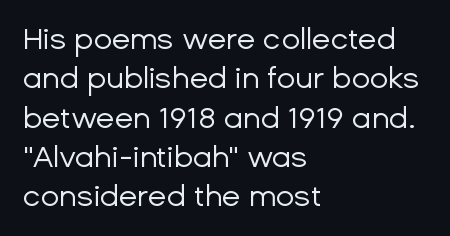
Is the stroke heavy? The answer is a plain regular-or-lighter. Does the copy run flush right? No — it runs flush left. Line spacing here is normal. The letters carry no serifs — their stems end cleanly without finishing strokes. The rendering keeps characters at their native spacing.
